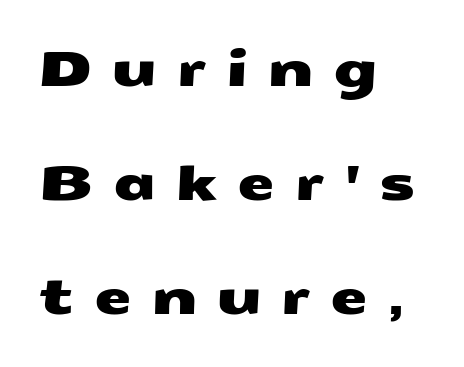
Q: Is the typeface a serif or a sans-serif typeface? A: Sans-serif.
Q: Is the text underlined? A: No.
Q: How is the paragraph aligned? A: Left-aligned.
Q: Is the spacing between letters normal or unusually wide? A: Unusually wide.
Q: Is the spacing between lines tight, normal or loose? A: Loose.
Q: Width (condensed, normal, or wide)? A: Wide.
Q: Stroke contrast? A: Medium.
Q: x-height? A: Medium.
Q: Monospaced? A: No.
